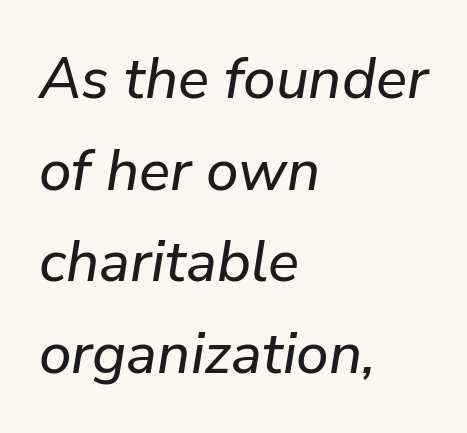
The image shows 58 px text type, italic (leaning right); set left-aligned, normal line spacing (1.58x), normal letter spacing, not underlined; low stroke contrast and a medium x-height.
